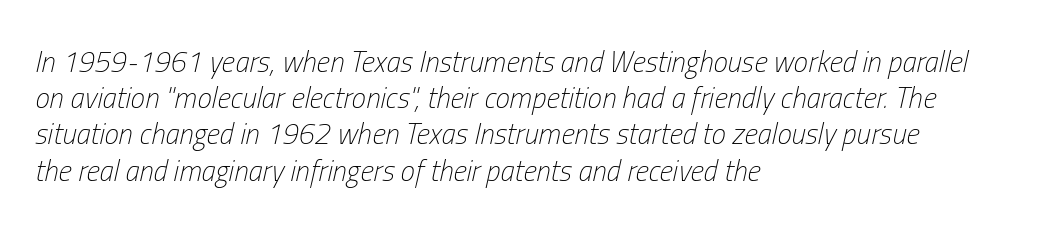
The image shows 29 px light, condensed type, italic (leaning right); set left-aligned, normal line spacing (1.25x), normal letter spacing, not underlined; low stroke contrast and a medium x-height.
